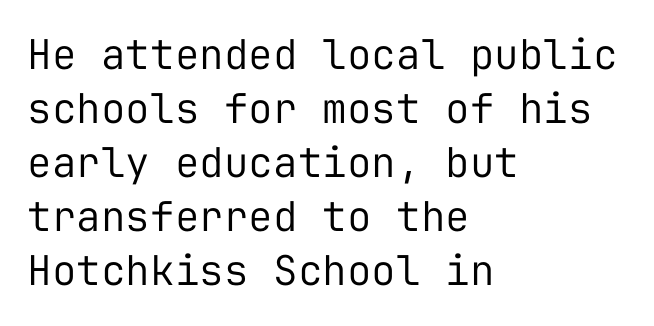
Q: Is the text bold? A: No.
Q: Is the text italic (slanted)? A: No, it is upright.
Q: Is the typeface a serif or a sans-serif typeface? A: Sans-serif.
Q: Is the text underlined? A: No.
Q: How is the paragraph aligned? A: Left-aligned.
Q: Is the spacing between letters normal or unusually wide? A: Normal.
Q: Is the spacing between lines tight, normal or loose? A: Normal.
Q: Width (condensed, normal, or wide)? A: Normal.
Q: Stroke contrast? A: Low.
Q: x-height? A: Medium.
Q: Monospaced? A: Yes.
